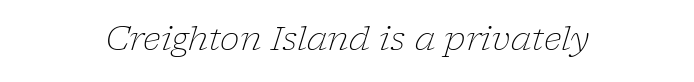
{"serif": "yes", "italic": "yes", "lean": "right", "slant_degrees": 17, "bold": "no", "weight": "light", "width": "normal", "stroke_contrast": "low", "x_height": "medium", "monospaced": "no", "underline": "no", "letter_spacing": "normal", "letter_spacing_em": 0.0, "glyph_px": 33}
